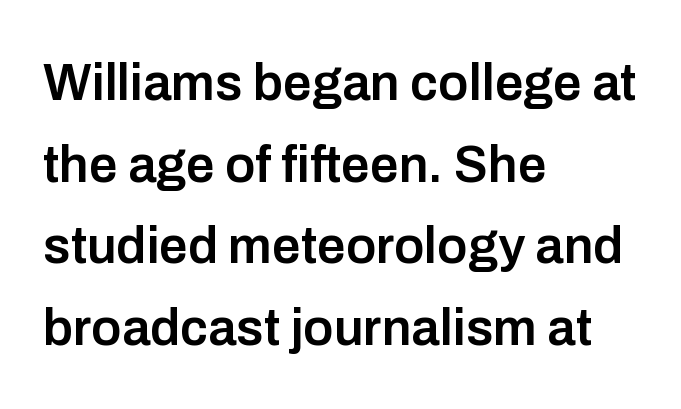
How would I describe the line gaps? Plain and ordinary. A typesetter would call this proportional, since set widths differ per character. This is moderately heavy type, rendered in semibold. Here the glyphs are tracked normally, forming tight word shapes.
